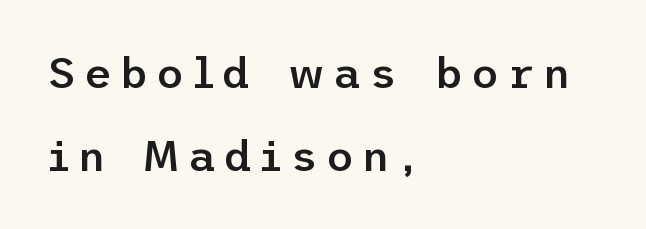
Bold? Not quite — semibold, heavier than regular but stopping short. Unlike italic type, these characters show no tilt at all. Horizontally, the lines are justified to the leading edge only. The font family rendered here belongs to the sans-serif group. Letters rest on an invisible, unmarked baseline.
